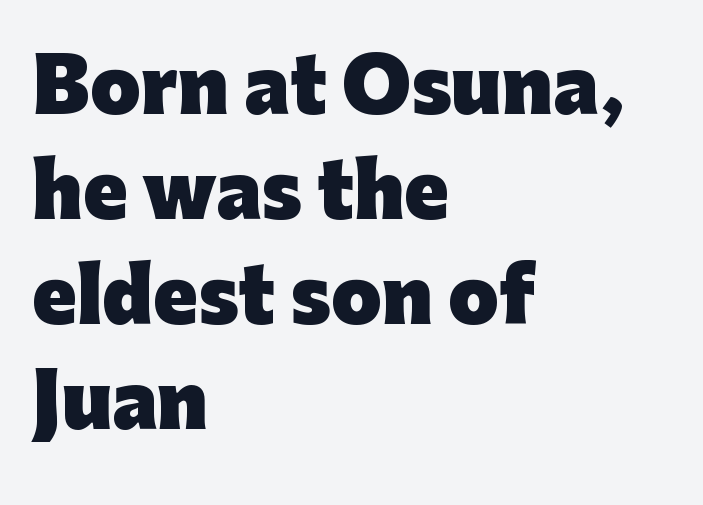
Q: Is the text bold? A: Yes.
Q: Is the text italic (slanted)? A: No, it is upright.
Q: Is the typeface a serif or a sans-serif typeface? A: Sans-serif.
Q: Is the text underlined? A: No.
Q: How is the paragraph aligned? A: Left-aligned.
Q: Is the spacing between letters normal or unusually wide? A: Normal.
Q: Is the spacing between lines tight, normal or loose? A: Normal.
Q: Width (condensed, normal, or wide)? A: Normal.
Q: Stroke contrast? A: Low.
Q: x-height? A: Medium.
Q: Monospaced? A: No.
